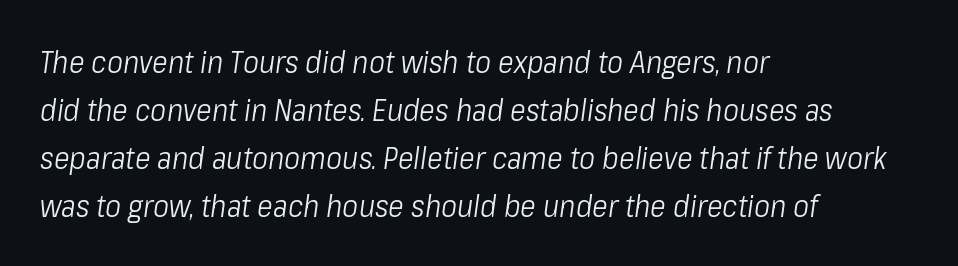
{"italic": "yes", "lean": "right", "slant_degrees": 8, "bold": "no", "weight": "light", "width": "condensed", "stroke_contrast": "low", "x_height": "medium", "monospaced": "no", "underline": "no", "align": "left", "line_spacing": "normal", "line_spacing_ratio": 1.6, "letter_spacing": "normal", "letter_spacing_em": 0.0, "glyph_px": 30}
